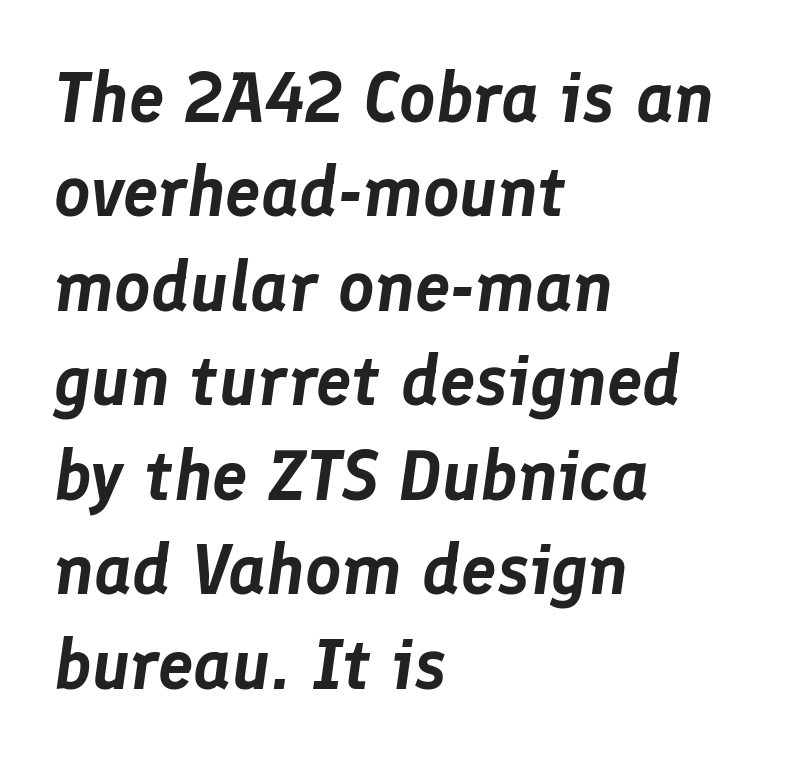
Italic: yes, the glyphs are oblique. The tracking reads as untouched default to a designer's eye. Anything drawn beneath the words? Only blank space. Every row of glyphs begins at an identical x-position on the left. Spacing verdict: proportional, widths tailored to each character.
